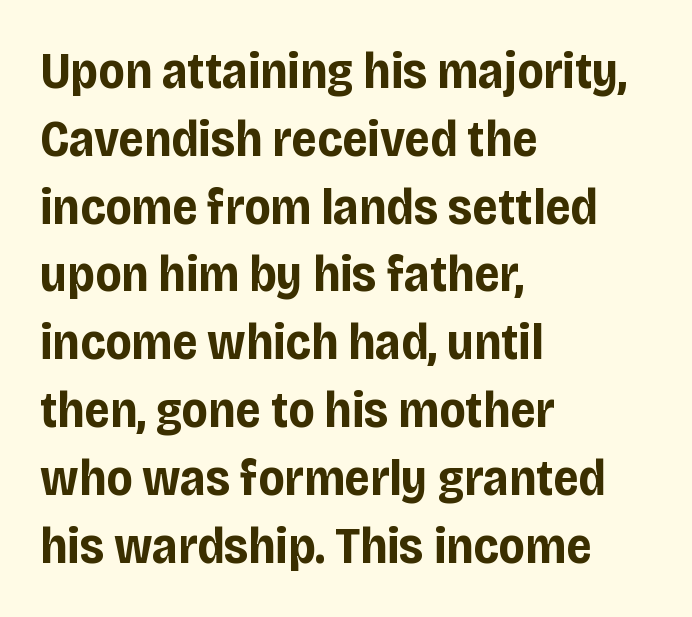
Q: Is the text bold? A: Yes.
Q: Is the text italic (slanted)? A: No, it is upright.
Q: Is the typeface a serif or a sans-serif typeface? A: Sans-serif.
Q: Is the text underlined? A: No.
Q: How is the paragraph aligned? A: Left-aligned.
Q: Is the spacing between letters normal or unusually wide? A: Normal.
Q: Is the spacing between lines tight, normal or loose? A: Normal.
Q: Width (condensed, normal, or wide)? A: Condensed.
Q: Stroke contrast? A: Low.
Q: x-height? A: Large.
Q: Monospaced? A: No.
